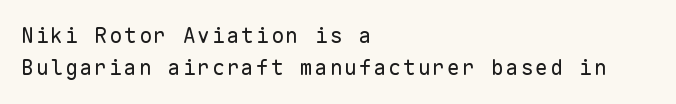
The font's upright variant was chosen for this text. This reads as an unemphasized weight, regular at the heaviest. In CSS terms this would be text-align: left. Line spacing here is normal. Clear beneath every line of the passage.
